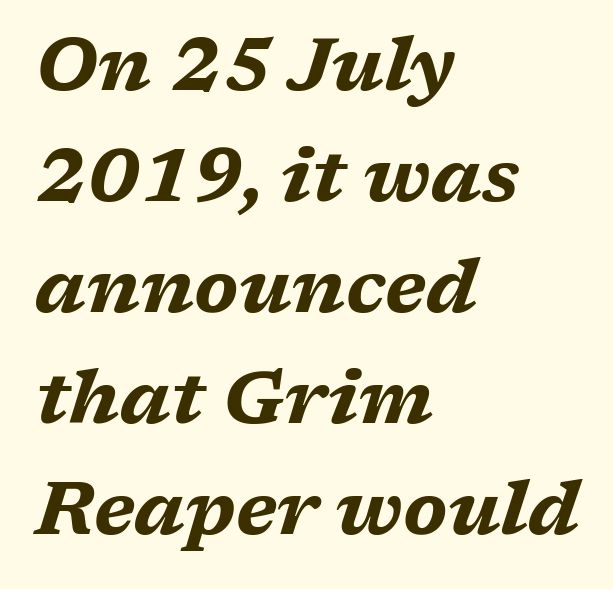
Spacing verdict: proportional, widths tailored to each character. Type without underlining. If you drew a line through each stem, it would be angled. The rendering uses a bold face; every stroke is thick and dark. These lines stack with their left ends in a neat column. The face used here is rendered with its standard letterfit.
